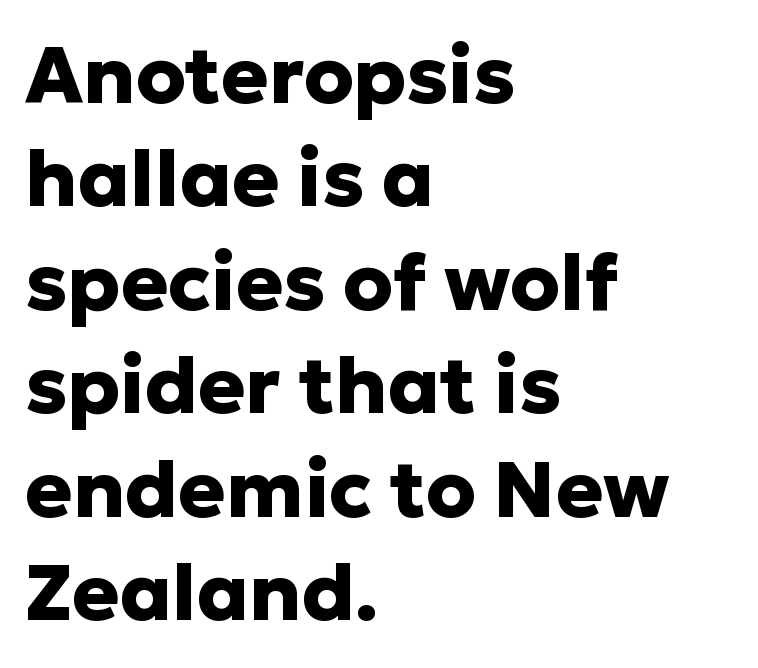
Unlike italic type, these characters show no tilt at all. Any mark beneath the type? The region is blank. Is the type bold? Yes — the strokes are clearly thick and heavy. In terms of letterform style, serifs are entirely absent.
